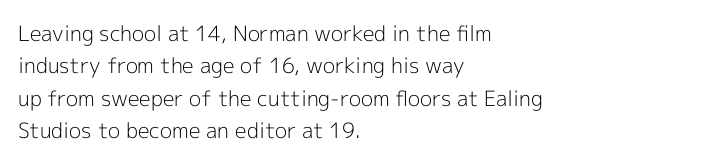
The image shows 21 px text type, upright; set left-aligned, normal line spacing (1.54x), normal letter spacing, not underlined.
